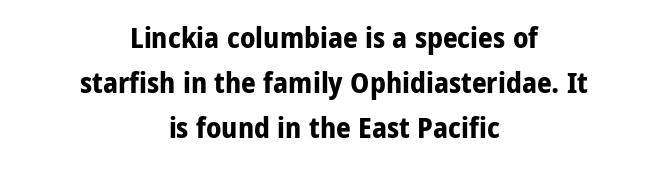
The glyphs are unaccompanied by any horizontal stroke below them. The gaps between neighbouring characters are ordinary and unremarkable. The face used here has the dense, thick strokes of a bold. Reading down the block, each line starts at a different indent, mirrored at its end.
